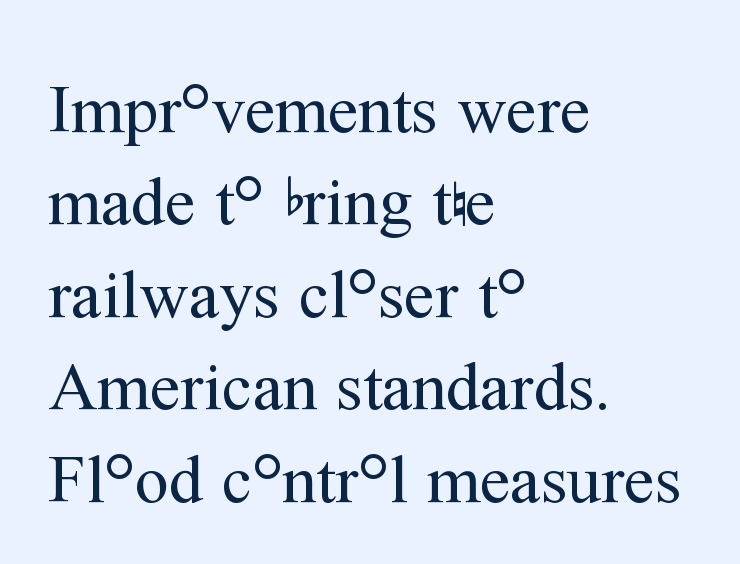
{"serif": "yes", "italic": "no", "bold": "no", "weight": "regular", "width": "normal", "stroke_contrast": "medium", "x_height": "medium", "monospaced": "no", "underline": "no", "align": "left", "line_spacing": "normal", "line_spacing_ratio": 1.36, "letter_spacing": "normal", "letter_spacing_em": 0.0, "glyph_px": 68}
